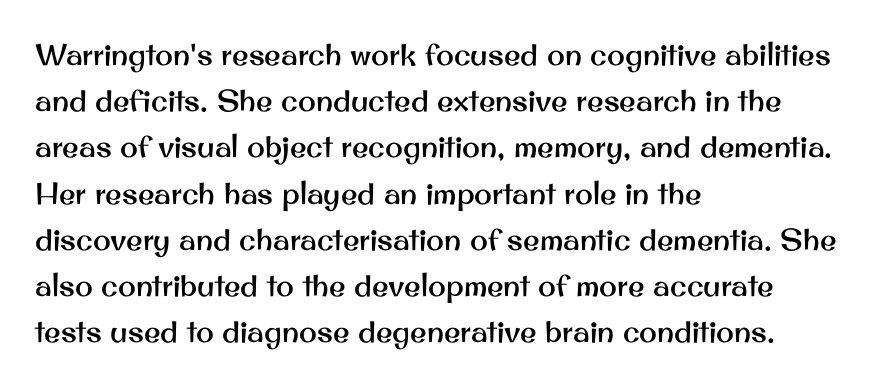
Q: Is the text italic (slanted)? A: No, it is upright.
Q: Is the typeface a serif or a sans-serif typeface? A: Sans-serif.
Q: Is the text underlined? A: No.
Q: How is the paragraph aligned? A: Left-aligned.
Q: Is the spacing between letters normal or unusually wide? A: Normal.
Q: Is the spacing between lines tight, normal or loose? A: Normal.
Q: Width (condensed, normal, or wide)? A: Normal.
Q: Stroke contrast? A: Medium.
Q: x-height? A: Small.
Q: Monospaced? A: No.
